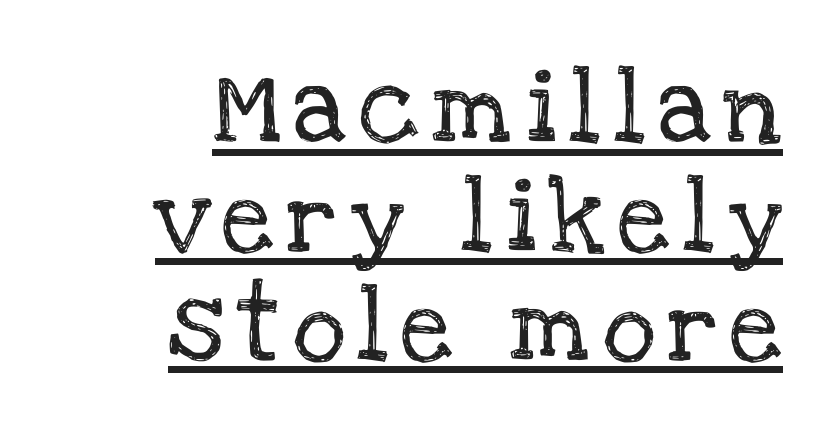
Q: Is the text italic (slanted)? A: No, it is upright.
Q: Is the typeface a serif or a sans-serif typeface? A: Serif.
Q: Is the text underlined? A: Yes.
Q: How is the paragraph aligned? A: Right-aligned.
Q: Is the spacing between lines tight, normal or loose? A: Normal.
Q: Width (condensed, normal, or wide)? A: Normal.
Q: Stroke contrast? A: Low.
Q: x-height? A: Large.
Q: Monospaced? A: No.
